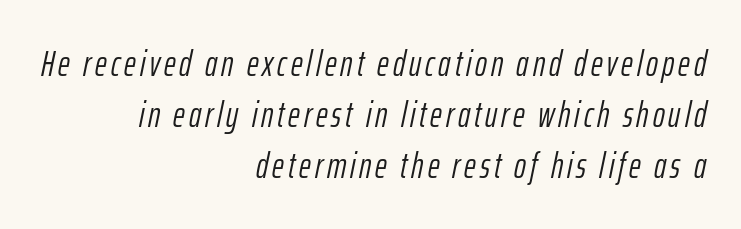
The letters look calm and open, with moderate or lighter stems. Regarding leading, the lines here are spaced in the standard way. Characters are canted at an angle relative to the baseline's perpendicular. Underline: absent. Looks like regular typesetting: each glyph gets only the width it needs.
